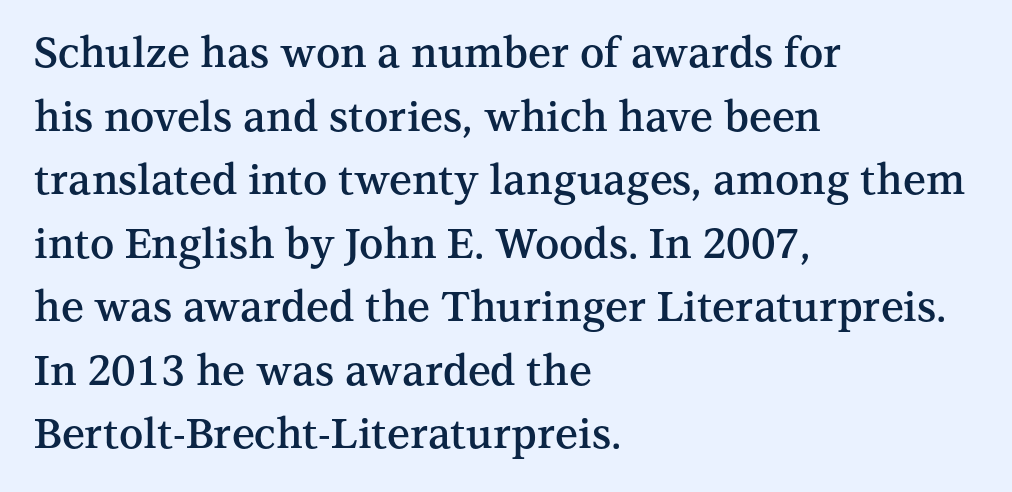
Q: Is the text bold? A: Semi-bold.
Q: Is the text italic (slanted)? A: No, it is upright.
Q: Is the typeface a serif or a sans-serif typeface? A: Serif.
Q: Is the text underlined? A: No.
Q: How is the paragraph aligned? A: Left-aligned.
Q: Is the spacing between letters normal or unusually wide? A: Normal.
Q: Is the spacing between lines tight, normal or loose? A: Normal.
Q: Width (condensed, normal, or wide)? A: Normal.
Q: Stroke contrast? A: Medium.
Q: x-height? A: Medium.
Q: Monospaced? A: No.
